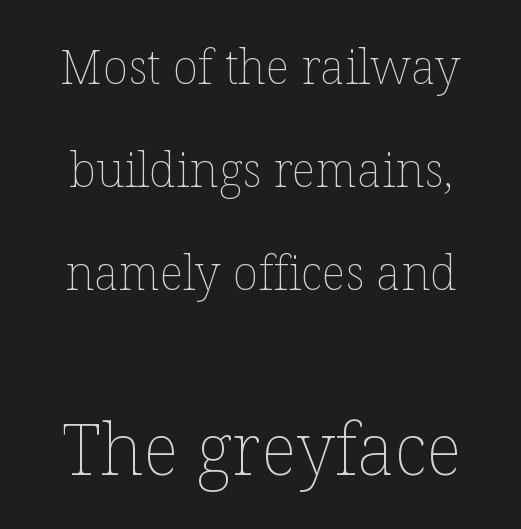
Q: Is the text bold? A: No.
Q: Is the text italic (slanted)? A: No, it is upright.
Q: Is the text underlined? A: No.
Q: Is the spacing between letters normal or unusually wide? A: Normal.
Q: Is the spacing between lines tight, normal or loose? A: Loose.
Q: Which block of text is set in a larger size, the first (top) or the second (bottom)? A: The second (bottom) one.
Q: Width (condensed, normal, or wide)? A: Normal.
Q: Stroke contrast? A: Low.
Q: x-height? A: Medium.
Q: Monospaced? A: No.
